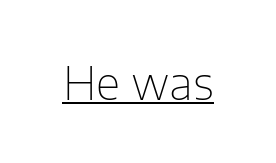
The image shows 45 px thin sans-serif type, upright; set normal letter spacing, underlined; low stroke contrast and a medium x-height.
